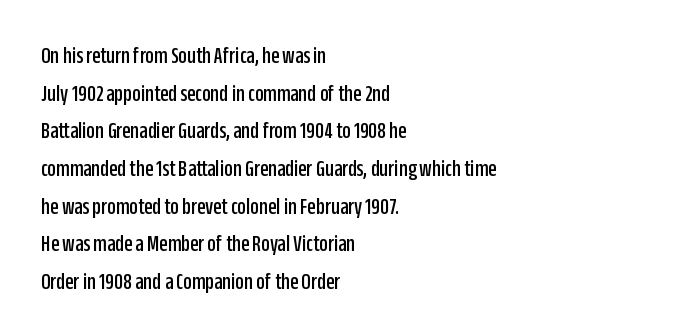
{"italic": "no", "underline": "no", "align": "left", "line_spacing": "normal", "line_spacing_ratio": 1.57, "letter_spacing": "normal", "letter_spacing_em": 0.0, "glyph_px": 24}
